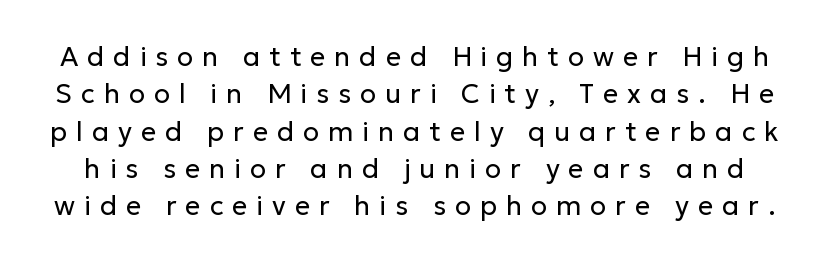
{"italic": "no", "bold": "no", "underline": "no", "line_spacing": "normal", "line_spacing_ratio": 1.38, "letter_spacing": "wide", "letter_spacing_em": 0.33, "glyph_px": 27}
